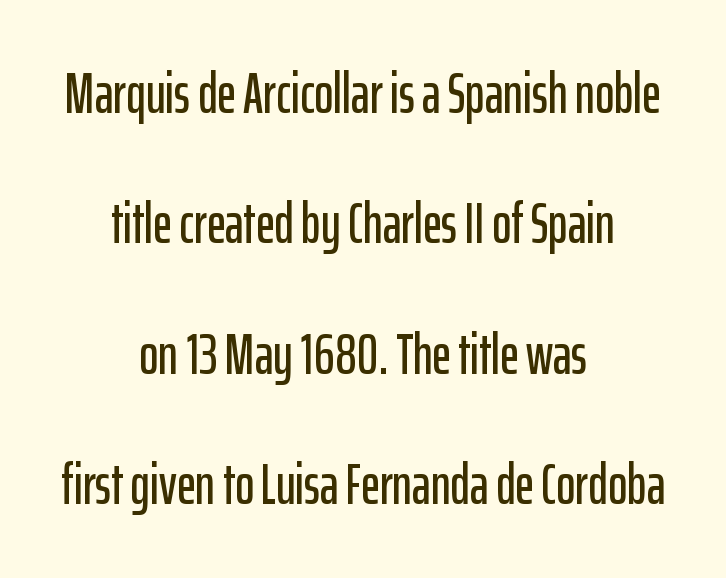
Q: Is the text italic (slanted)? A: No, it is upright.
Q: Is the typeface a serif or a sans-serif typeface? A: Sans-serif.
Q: Is the text underlined? A: No.
Q: How is the paragraph aligned? A: Centered.
Q: Is the spacing between letters normal or unusually wide? A: Normal.
Q: Is the spacing between lines tight, normal or loose? A: Loose.
Q: Width (condensed, normal, or wide)? A: Condensed.
Q: Stroke contrast? A: Low.
Q: x-height? A: Medium.
Q: Monospaced? A: No.
